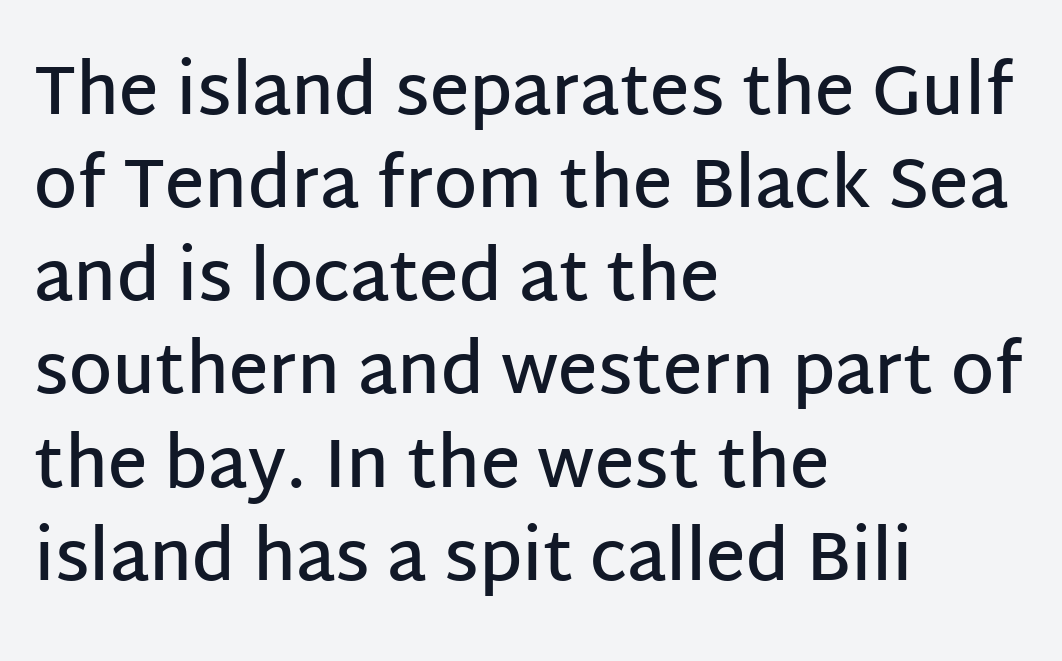
Q: Is the text bold? A: Semi-bold.
Q: Is the text italic (slanted)? A: No, it is upright.
Q: Is the typeface a serif or a sans-serif typeface? A: Sans-serif.
Q: Is the text underlined? A: No.
Q: How is the paragraph aligned? A: Left-aligned.
Q: Is the spacing between letters normal or unusually wide? A: Normal.
Q: Is the spacing between lines tight, normal or loose? A: Normal.
Q: Width (condensed, normal, or wide)? A: Normal.
Q: Stroke contrast? A: Low.
Q: x-height? A: Large.
Q: Monospaced? A: No.
